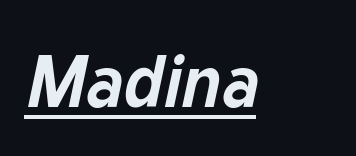
Its strokes are broad and dark, the hallmark of bold type. Character widths vary here, with narrow letters taking less room than wide ones. The letterforms sit shoulder to shoulder at normal distance. This sample carries an underscore along the baseline area. The glyphs look as if they've been sheared to an angle.
